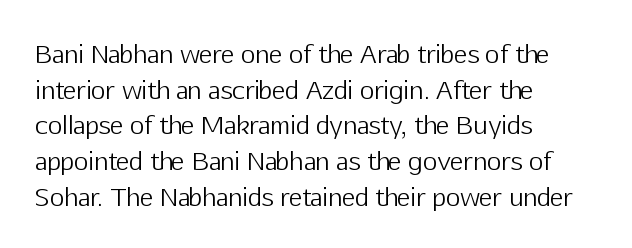
No word sits above an underline. These lines stack with their left ends in a neat column. The line-height multiplier appears to be the usual default. Ordinary non-slanted type is in use. Students, note that the glyphs here touch the page at normal intervals.
